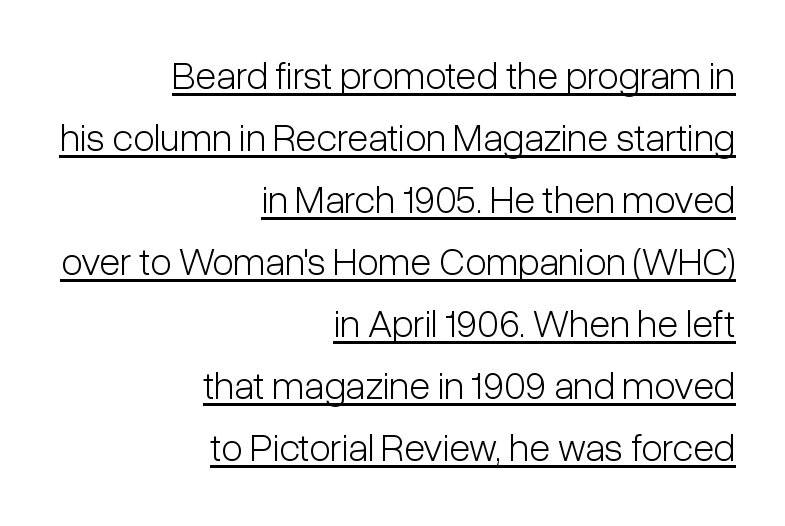
Q: Is the text bold? A: No.
Q: Is the text italic (slanted)? A: No, it is upright.
Q: Is the typeface a serif or a sans-serif typeface? A: Sans-serif.
Q: Is the text underlined? A: Yes.
Q: How is the paragraph aligned? A: Right-aligned.
Q: Is the spacing between letters normal or unusually wide? A: Normal.
Q: Is the spacing between lines tight, normal or loose? A: Normal.
Q: Width (condensed, normal, or wide)? A: Condensed.
Q: Stroke contrast? A: Low.
Q: x-height? A: Medium.
Q: Monospaced? A: No.
